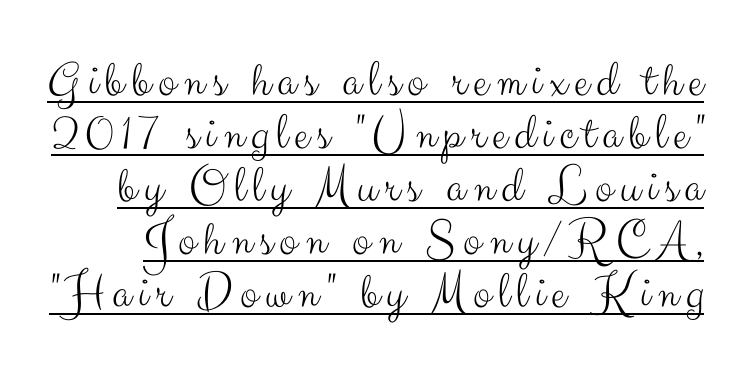
{"serif": "no", "bold": "no", "weight": "light", "width": "normal", "stroke_contrast": "medium", "x_height": "small", "monospaced": "no", "underline": "yes", "line_spacing": "tight", "line_spacing_ratio": 1.02, "glyph_px": 52}
